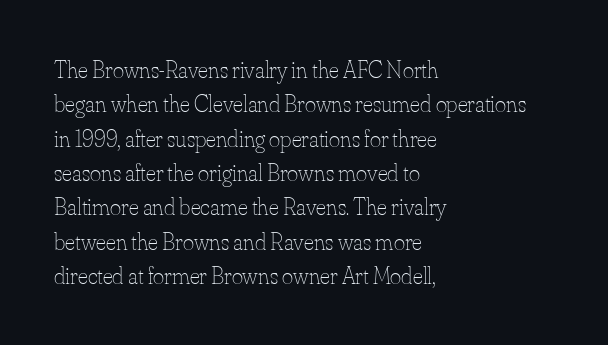
Vertical stems look standard width or narrower in stroke. Default kerning and tracking; the words read as compact shapes. These lines are set flush left with a ragged right edge. The baseline area is clear.
